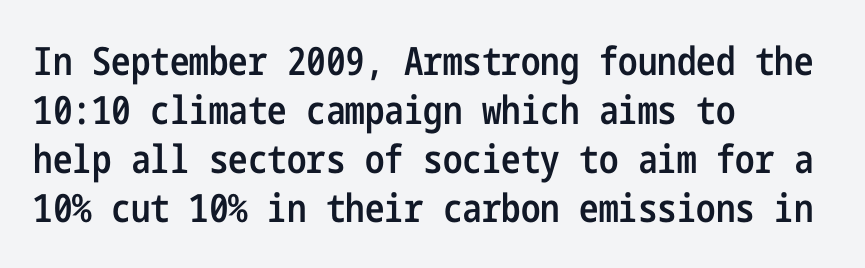
Q: Is the text bold? A: Semi-bold.
Q: Is the text italic (slanted)? A: No, it is upright.
Q: Is the typeface a serif or a sans-serif typeface? A: Sans-serif.
Q: Is the text underlined? A: No.
Q: How is the paragraph aligned? A: Left-aligned.
Q: Is the spacing between letters normal or unusually wide? A: Normal.
Q: Is the spacing between lines tight, normal or loose? A: Normal.
Q: Width (condensed, normal, or wide)? A: Condensed.
Q: Stroke contrast? A: Low.
Q: x-height? A: Medium.
